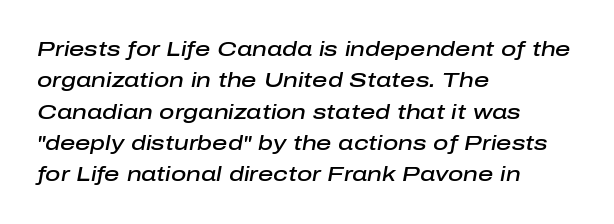
{"italic": "yes", "lean": "right", "slant_degrees": 10, "bold": "semi", "underline": "no", "align": "left", "line_spacing": "normal", "line_spacing_ratio": 1.49, "letter_spacing": "normal", "letter_spacing_em": 0.0, "glyph_px": 21}
